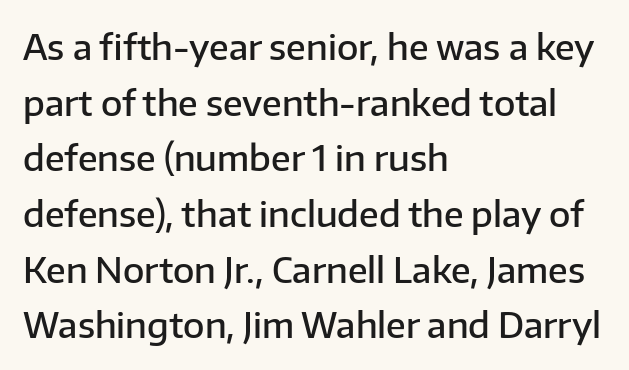
{"serif": "no", "italic": "no", "bold": "semi", "weight": "semibold", "width": "normal", "stroke_contrast": "low", "x_height": "medium", "monospaced": "no", "underline": "no", "align": "left", "line_spacing": "normal", "line_spacing_ratio": 1.59, "letter_spacing": "normal", "letter_spacing_em": 0.0, "glyph_px": 35}
